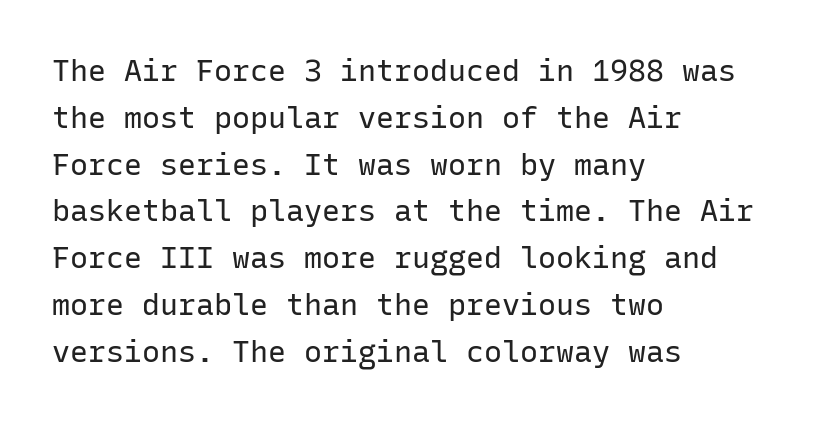
The image shows 30 px regular-weight sans-serif type, upright, monospaced; set left-aligned, normal line spacing (1.56x), normal letter spacing, not underlined; low stroke contrast and a medium x-height.
